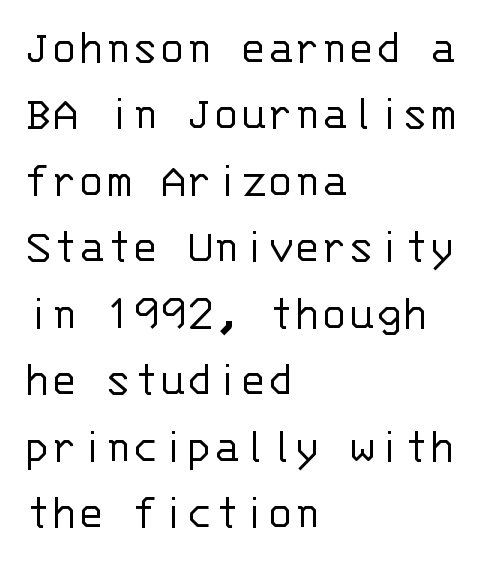
Observe the absence of serifs on each vertical stroke in this sample. Each letter, wide or thin by design, is forced into the same width here. The gap between lines stays unmarked. No letter is thick-stroked: the sample isn't bold. Left-aligned paragraph, ragged on the right. The typography opts for an upright posture over an oblique one.
